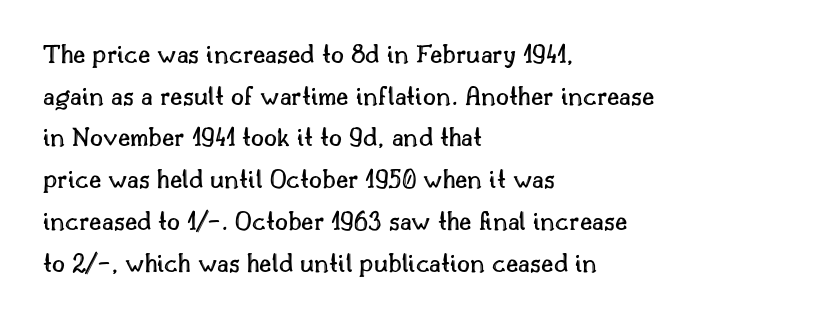
Q: Is the text italic (slanted)? A: No, it is upright.
Q: Is the text underlined? A: No.
Q: How is the paragraph aligned? A: Left-aligned.
Q: Is the spacing between letters normal or unusually wide? A: Normal.
Q: Is the spacing between lines tight, normal or loose? A: Normal.
Q: Width (condensed, normal, or wide)? A: Normal.
Q: x-height? A: Small.
Q: Monospaced? A: No.
